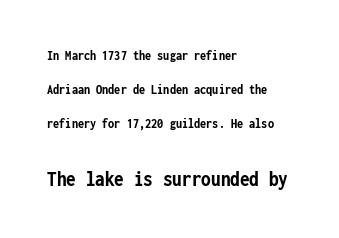
The image shows 22 px bold type, upright; set left-aligned, loose line spacing (2.43x), normal letter spacing, not underlined; the second (bottom) block is 1.57x larger.
